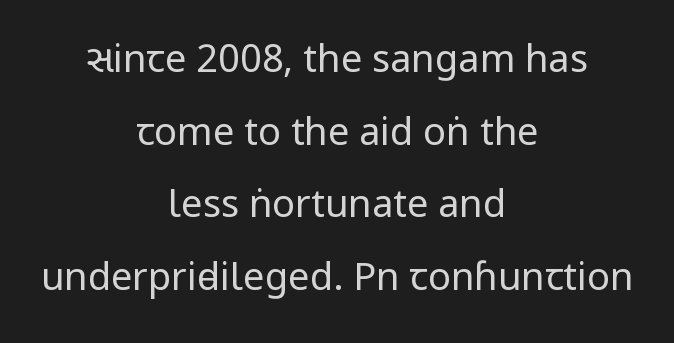
Q: Is the text bold? A: No.
Q: Is the text italic (slanted)? A: No, it is upright.
Q: Is the typeface a serif or a sans-serif typeface? A: Sans-serif.
Q: Is the text underlined? A: No.
Q: How is the paragraph aligned? A: Centered.
Q: Is the spacing between letters normal or unusually wide? A: Normal.
Q: Is the spacing between lines tight, normal or loose? A: Loose.
Q: Width (condensed, normal, or wide)? A: Condensed.
Q: Stroke contrast? A: Low.
Q: x-height? A: Large.
Q: Monospaced? A: No.
